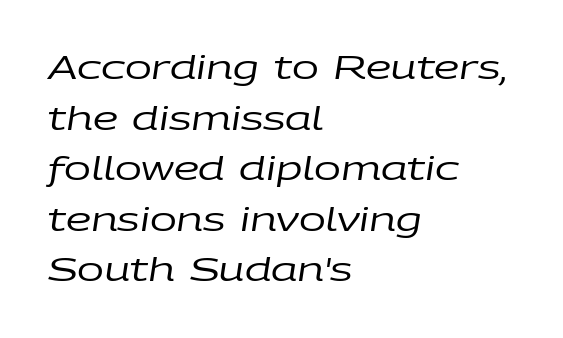
Q: Is the text bold? A: No.
Q: Is the text italic (slanted)? A: Yes, it leans right by about 9 degrees.
Q: Is the text underlined? A: No.
Q: How is the paragraph aligned? A: Left-aligned.
Q: Is the spacing between letters normal or unusually wide? A: Normal.
Q: Is the spacing between lines tight, normal or loose? A: Normal.
Q: Width (condensed, normal, or wide)? A: Wide.
Q: Stroke contrast? A: Low.
Q: x-height? A: Large.
Q: Monospaced? A: No.
